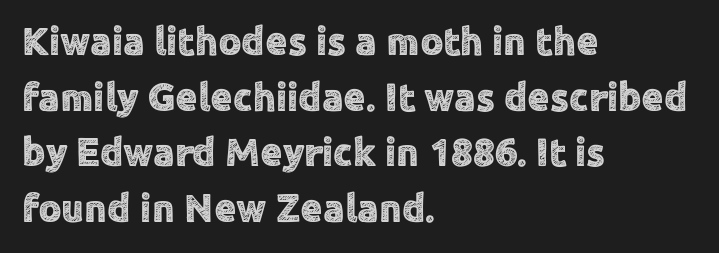
{"serif": "no", "italic": "no", "width": "normal", "x_height": "medium", "monospaced": "no", "underline": "no", "align": "left", "line_spacing": "normal", "line_spacing_ratio": 1.39, "letter_spacing": "normal", "letter_spacing_em": 0.0, "glyph_px": 40}
